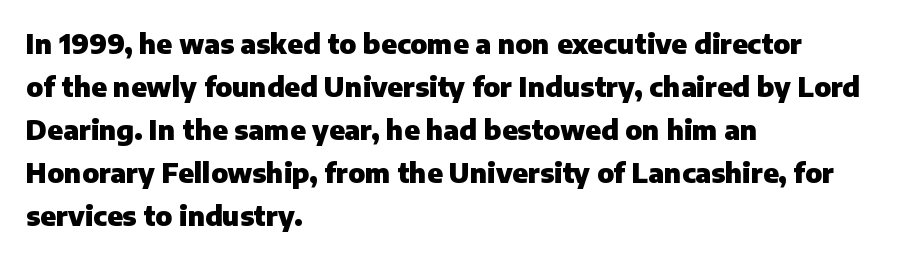
Typesetter's note: full bold, strokes at maximum text heaviness. Quick note: interline space is typical. Compared with a centered layout, this one pins lines to the left instead. Tall strokes in this sample are plumb rather than angled. The tracking reads as untouched default to a designer's eye. Has an underline been added? It has not.
